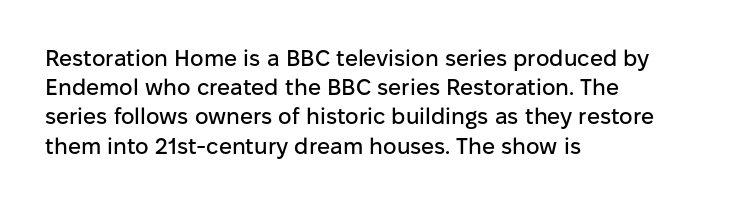
Interline gaps are of average width in this sample. Short note: letters normally spaced. Posture: vertical. The strip under each line holds only bare page. Which margin do the lines hug? The left one — the right edge is uneven.
